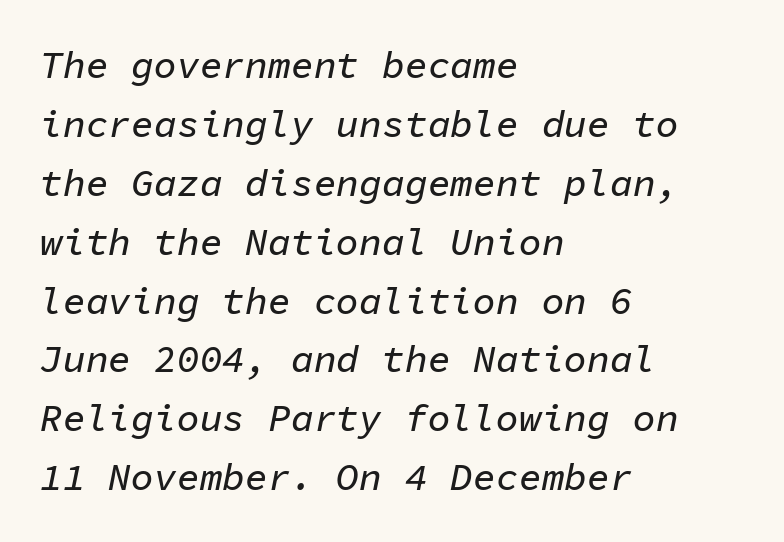
Whoever set this chose a conventional vertical rhythm. Short note: letters normally spaced. The lines in this sample share a left origin and differ only in where they stop. Do the characters align in a grid? Yes, the font is monospaced. Does the lettering tilt? It does — this is italic. Check under the words: just untouched page.
